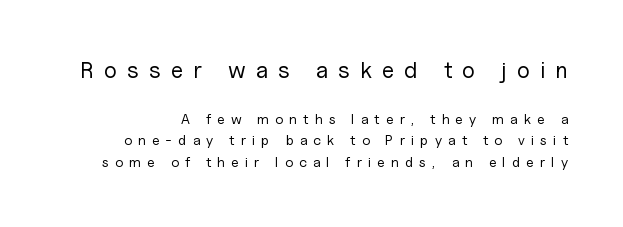
Students, note that the glyphs here are deliberately spaced far apart. Ink coverage per letter is moderate at most. This block has exactly the height ordinary leading produces. The first block has been scaled up relative to the second. Every character sits straight up, as roman type does. Bare-footed words on every line.
